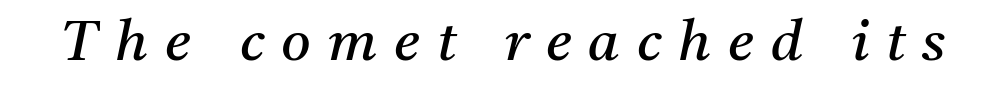
The image shows 57 px regular-weight serif type, italic (leaning right); set unusually wide letter spacing (+0.3 em), not underlined; medium stroke contrast and a medium x-height.
